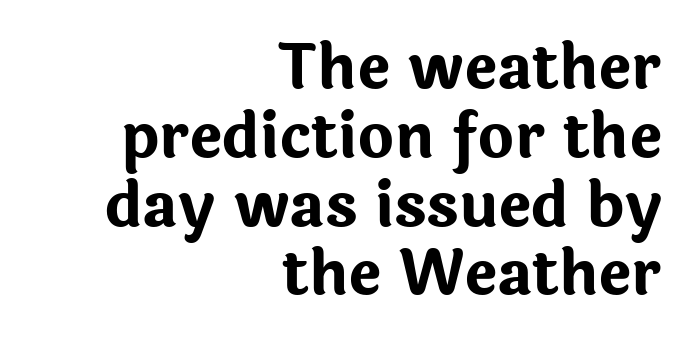
Q: Is the text bold? A: Yes.
Q: Is the text italic (slanted)? A: No, it is upright.
Q: Is the typeface a serif or a sans-serif typeface? A: Sans-serif.
Q: Is the text underlined? A: No.
Q: How is the paragraph aligned? A: Right-aligned.
Q: Is the spacing between letters normal or unusually wide? A: Normal.
Q: Is the spacing between lines tight, normal or loose? A: Tight.
Q: Width (condensed, normal, or wide)? A: Normal.
Q: Stroke contrast? A: Low.
Q: x-height? A: Medium.
Q: Monospaced? A: No.
